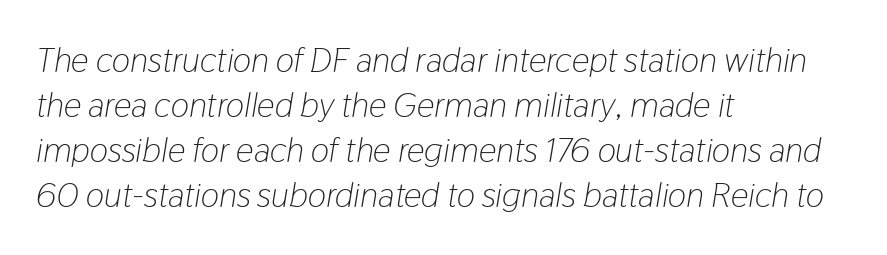
Q: Is the text bold? A: No.
Q: Is the text italic (slanted)? A: Yes, it leans right by about 9 degrees.
Q: Is the text underlined? A: No.
Q: How is the paragraph aligned? A: Left-aligned.
Q: Is the spacing between letters normal or unusually wide? A: Normal.
Q: Is the spacing between lines tight, normal or loose? A: Normal.
Q: Width (condensed, normal, or wide)? A: Condensed.
Q: Stroke contrast? A: Low.
Q: x-height? A: Medium.
Q: Monospaced? A: No.
